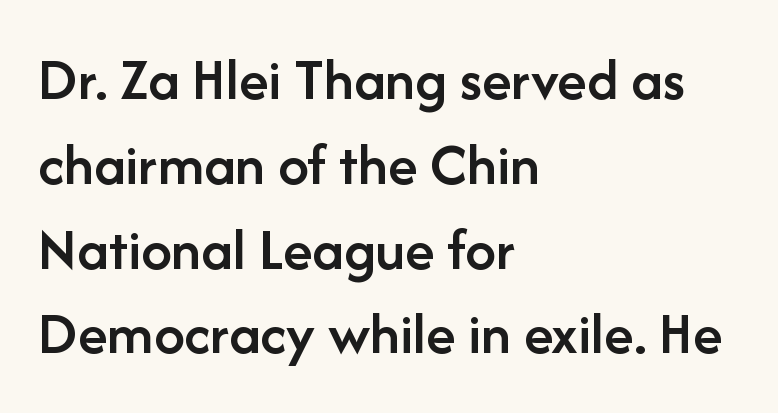
The image shows 61 px semibold sans-serif type, upright; set left-aligned, normal line spacing (1.39x), normal letter spacing, not underlined; low stroke contrast and a medium x-height.
